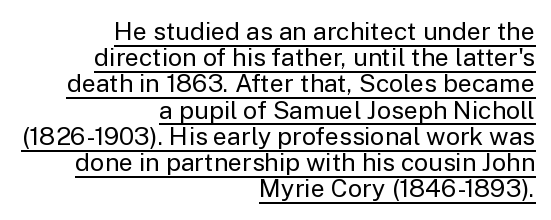
The weight would be labelled regular, book, light, or lighter still. The specimen reads as upright at a glance. Letter spacing: default. Vertically, the passage feels compressed, each row crowding the next. Notice how the passage keeps a crisp vertical edge on the right only.
